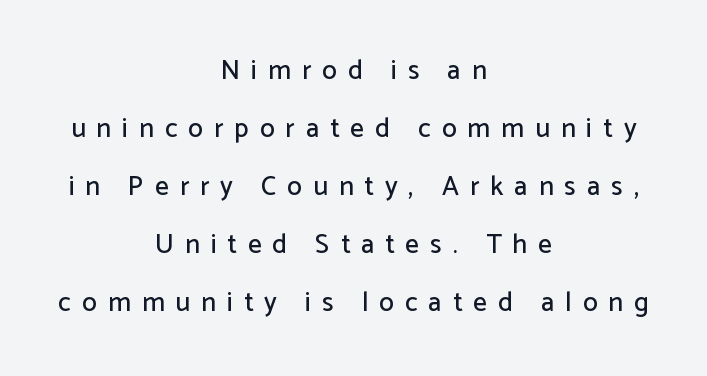
Just letters on the line, the space beneath them empty. In terms of leading, this rendering errs on the spacious side. A student would call this center alignment; a typographer would say set centered. Short note: letters widely spaced. No italicization has been applied; the sample stays upright.
